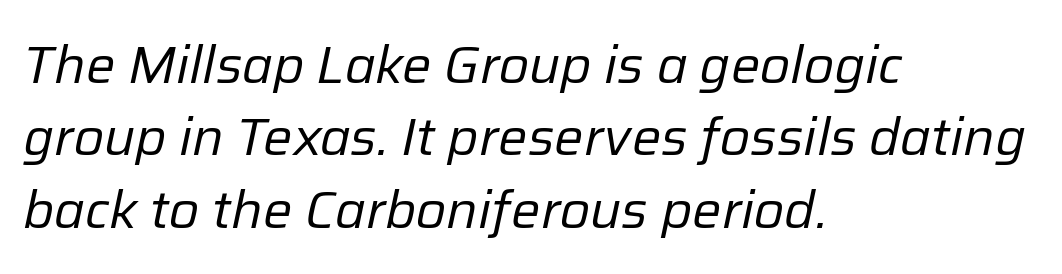
Q: Is the text bold? A: No.
Q: Is the text italic (slanted)? A: Yes, it leans right by about 12 degrees.
Q: Is the text underlined? A: No.
Q: How is the paragraph aligned? A: Left-aligned.
Q: Is the spacing between letters normal or unusually wide? A: Normal.
Q: Is the spacing between lines tight, normal or loose? A: Normal.
Q: Width (condensed, normal, or wide)? A: Normal.
Q: Stroke contrast? A: Low.
Q: x-height? A: Medium.
Q: Monospaced? A: No.
